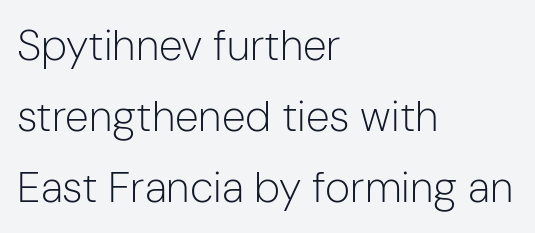
You could not count columns in this text — the font is proportionally spaced. A typesetter would label this face a sans. On a weight scale, this lands at 450 or below. Short note: letters normally spaced.
